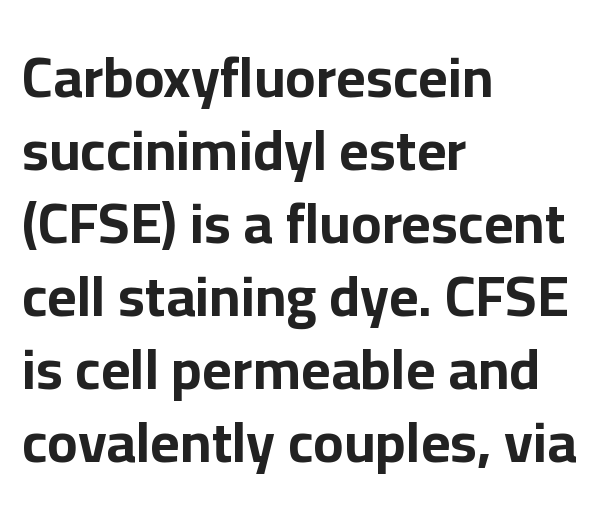
{"serif": "no", "italic": "no", "bold": "yes", "weight": "bold", "width": "normal", "stroke_contrast": "low", "x_height": "medium", "monospaced": "no", "underline": "no", "align": "left", "line_spacing": "normal", "line_spacing_ratio": 1.28, "letter_spacing": "normal", "letter_spacing_em": 0.0, "glyph_px": 57}
